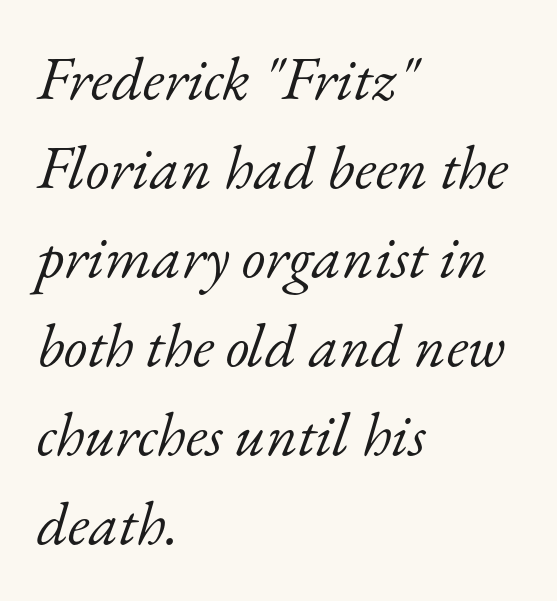
Q: Is the text bold? A: No.
Q: Is the text italic (slanted)? A: Yes, it leans right by about 17 degrees.
Q: Is the typeface a serif or a sans-serif typeface? A: Serif.
Q: Is the text underlined? A: No.
Q: How is the paragraph aligned? A: Left-aligned.
Q: Is the spacing between letters normal or unusually wide? A: Normal.
Q: Is the spacing between lines tight, normal or loose? A: Normal.
Q: Width (condensed, normal, or wide)? A: Normal.
Q: Stroke contrast? A: Low.
Q: x-height? A: Small.
Q: Monospaced? A: No.
